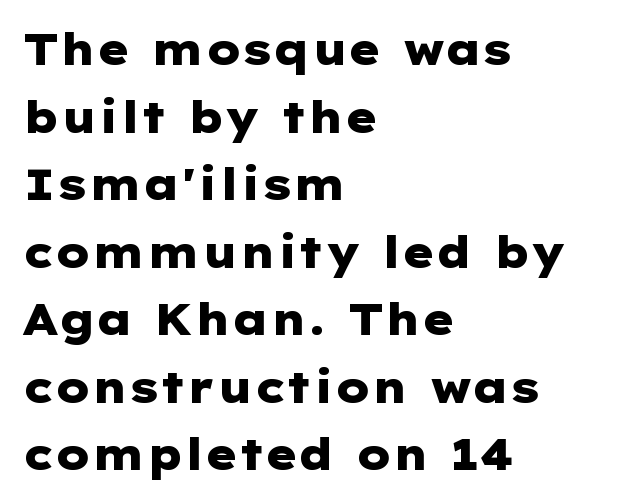
Q: Is the text bold? A: Yes.
Q: Is the text italic (slanted)? A: No, it is upright.
Q: Is the typeface a serif or a sans-serif typeface? A: Sans-serif.
Q: Is the text underlined? A: No.
Q: How is the paragraph aligned? A: Left-aligned.
Q: Is the spacing between letters normal or unusually wide? A: Normal.
Q: Is the spacing between lines tight, normal or loose? A: Normal.
Q: Width (condensed, normal, or wide)? A: Wide.
Q: Stroke contrast? A: Low.
Q: x-height? A: Medium.
